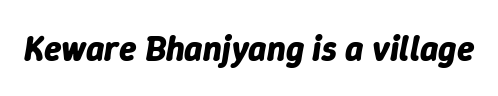
{"italic": "yes", "lean": "right", "slant_degrees": 9, "bold": "yes", "weight": "bold", "width": "normal", "stroke_contrast": "low", "x_height": "medium", "monospaced": "no", "underline": "no", "letter_spacing": "normal", "letter_spacing_em": 0.0, "glyph_px": 35}
